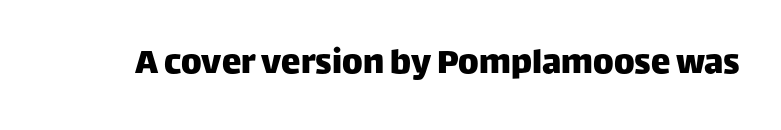
Q: Is the text italic (slanted)? A: No, it is upright.
Q: Is the typeface a serif or a sans-serif typeface? A: Sans-serif.
Q: Is the text underlined? A: No.
Q: Is the spacing between letters normal or unusually wide? A: Normal.
Q: Width (condensed, normal, or wide)? A: Normal.
Q: Stroke contrast? A: Low.
Q: x-height? A: Large.
Q: Monospaced? A: No.
